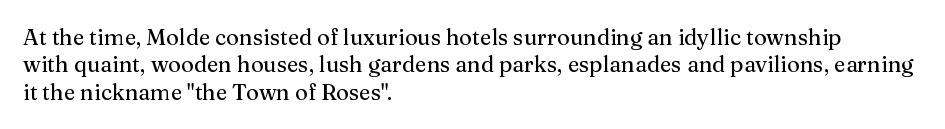
Letter spacing: default. Words float on clear page, feet unadorned. Every stem runs plumb, perpendicular to the baseline. Is there much room between lines? A standard amount, neither cramped nor airy. Reading down the block, your eye returns to a fixed left position each line.
